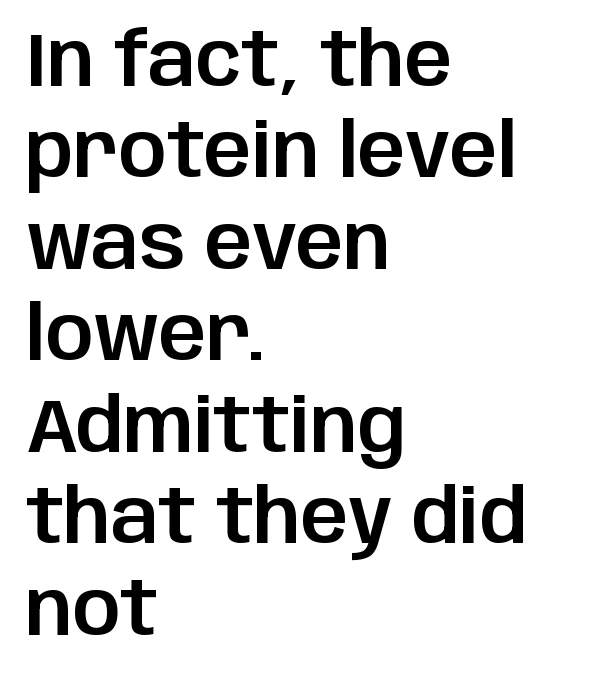
Q: Is the text italic (slanted)? A: No, it is upright.
Q: Is the typeface a serif or a sans-serif typeface? A: Sans-serif.
Q: Is the text underlined? A: No.
Q: How is the paragraph aligned? A: Left-aligned.
Q: Is the spacing between letters normal or unusually wide? A: Normal.
Q: Width (condensed, normal, or wide)? A: Normal.
Q: Stroke contrast? A: Low.
Q: x-height? A: Large.
Q: Monospaced? A: No.
